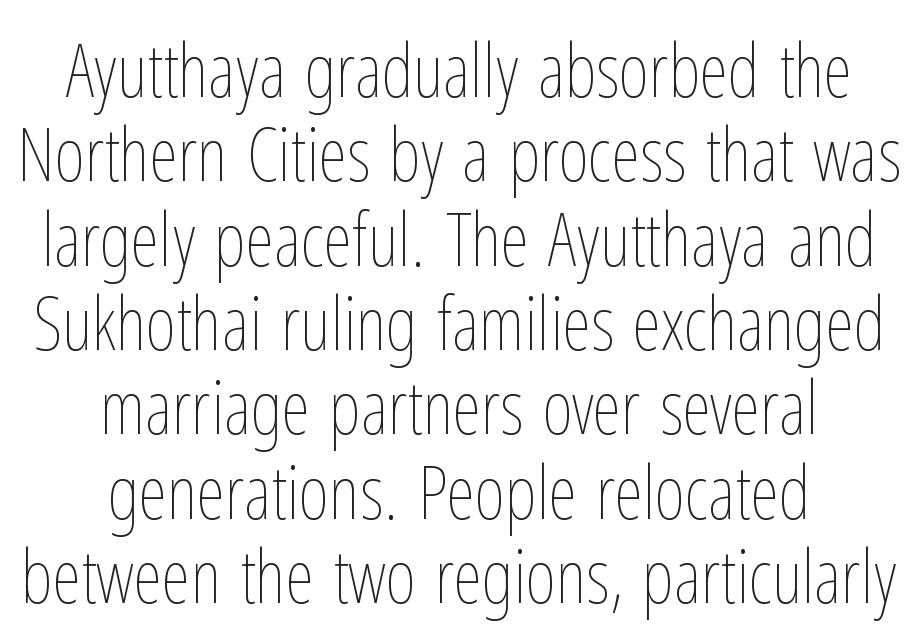
{"italic": "no", "bold": "no", "weight": "thin", "width": "condensed", "stroke_contrast": "low", "x_height": "medium", "monospaced": "no", "underline": "no", "align": "center", "line_spacing": "tight", "line_spacing_ratio": 1.14, "letter_spacing": "normal", "letter_spacing_em": 0.0, "glyph_px": 74}
